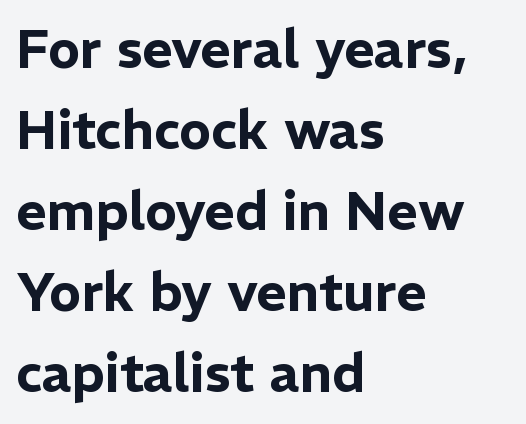
Underlining? Definitely not there. The letters carry no serifs — their stems end cleanly without finishing strokes. The setting favours the left margin, as ordinary paragraphs usually do. Whoever set this chose a conventional vertical rhythm. Notice how the stems are strictly vertical — no italics here.
